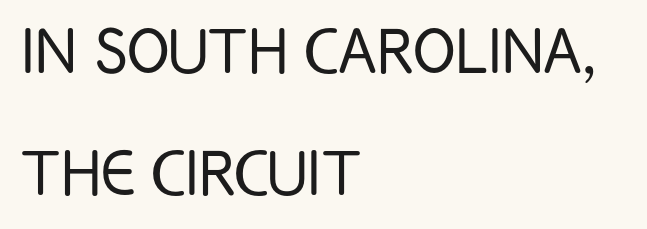
{"serif": "no", "italic": "no", "bold": "no", "weight": "light", "width": "condensed", "stroke_contrast": "low", "x_height": "large", "monospaced": "no", "underline": "no", "align": "left", "line_spacing": "normal", "line_spacing_ratio": 1.55, "letter_spacing": "normal", "letter_spacing_em": 0.0, "glyph_px": 79}
